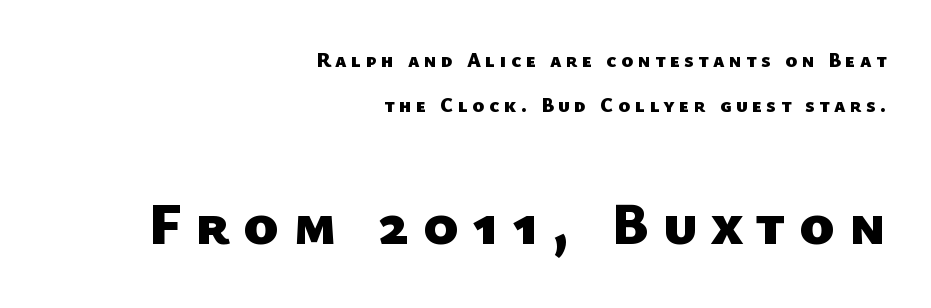
The image shows 59 px heavy sans-serif type; set right-aligned, loose line spacing (2.23x), unusually wide letter spacing (+0.23 em), not underlined; the second (bottom) block is 2.95x larger; low stroke contrast and a medium x-height.
